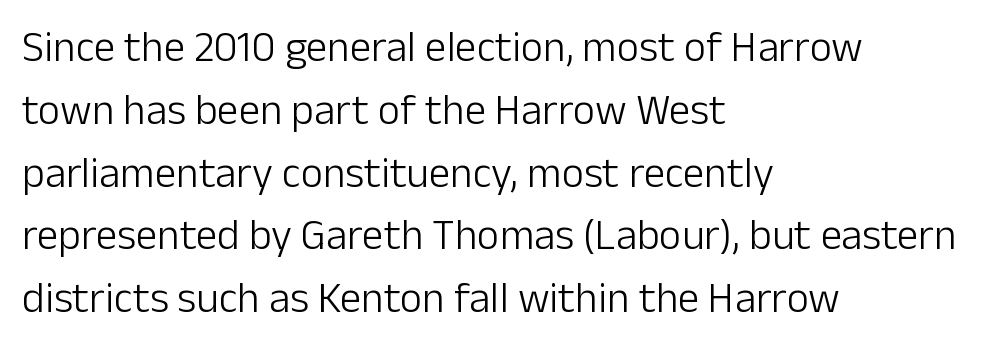
{"serif": "no", "italic": "no", "bold": "no", "weight": "light", "width": "normal", "stroke_contrast": "low", "x_height": "medium", "monospaced": "no", "underline": "no", "align": "left", "line_spacing": "normal", "line_spacing_ratio": 1.46, "letter_spacing": "normal", "letter_spacing_em": 0.0, "glyph_px": 43}
